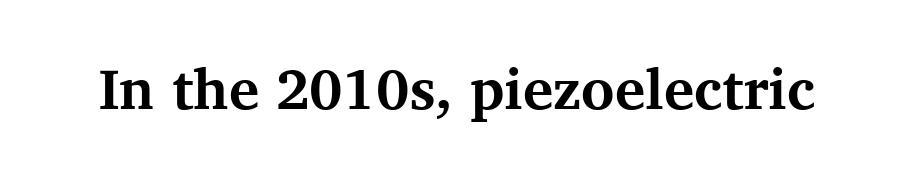
Q: Is the text bold? A: Yes.
Q: Is the text italic (slanted)? A: No, it is upright.
Q: Is the typeface a serif or a sans-serif typeface? A: Serif.
Q: Is the text underlined? A: No.
Q: Is the spacing between letters normal or unusually wide? A: Normal.
Q: Width (condensed, normal, or wide)? A: Normal.
Q: Stroke contrast? A: Medium.
Q: x-height? A: Medium.
Q: Monospaced? A: No.
